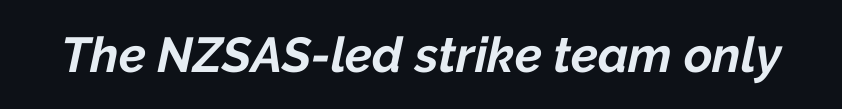
Q: Is the text bold? A: Yes.
Q: Is the text italic (slanted)? A: Yes, it leans right by about 12 degrees.
Q: Is the text underlined? A: No.
Q: Is the spacing between letters normal or unusually wide? A: Normal.
Q: Width (condensed, normal, or wide)? A: Normal.
Q: Stroke contrast? A: Low.
Q: x-height? A: Medium.
Q: Monospaced? A: No.
